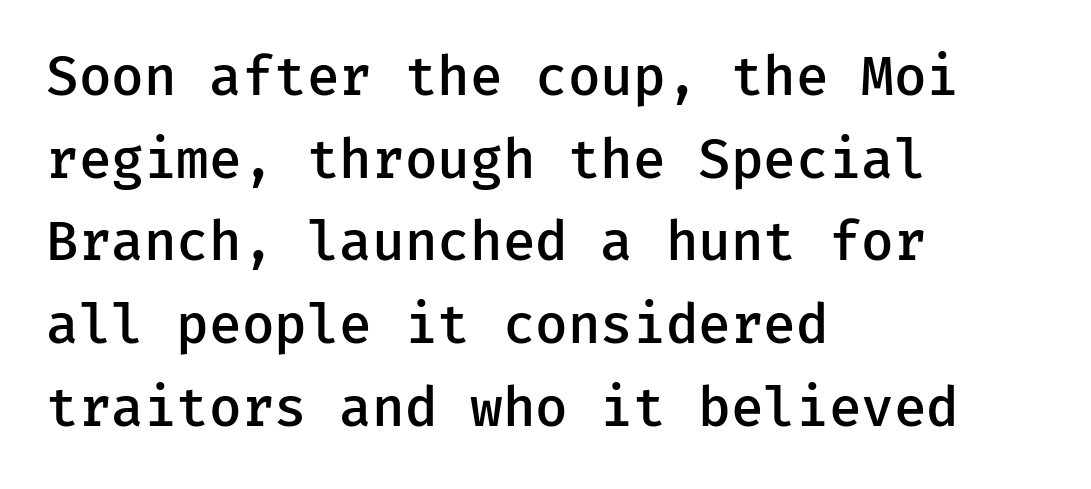
The image shows 53 px semibold sans-serif type, upright, monospaced; set left-aligned, normal line spacing (1.56x), normal letter spacing, not underlined; low stroke contrast and a medium x-height.
